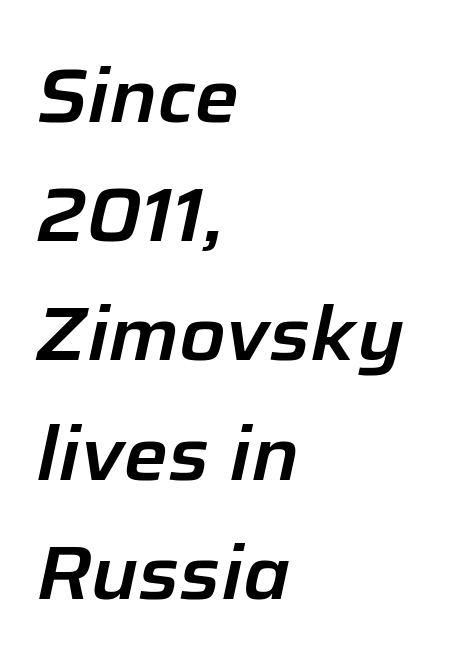
Q: Is the text italic (slanted)? A: Yes, it leans right by about 12 degrees.
Q: Is the text underlined? A: No.
Q: How is the paragraph aligned? A: Left-aligned.
Q: Is the spacing between letters normal or unusually wide? A: Normal.
Q: Is the spacing between lines tight, normal or loose? A: Normal.
Q: Width (condensed, normal, or wide)? A: Normal.
Q: Stroke contrast? A: Low.
Q: x-height? A: Medium.
Q: Monospaced? A: No.
